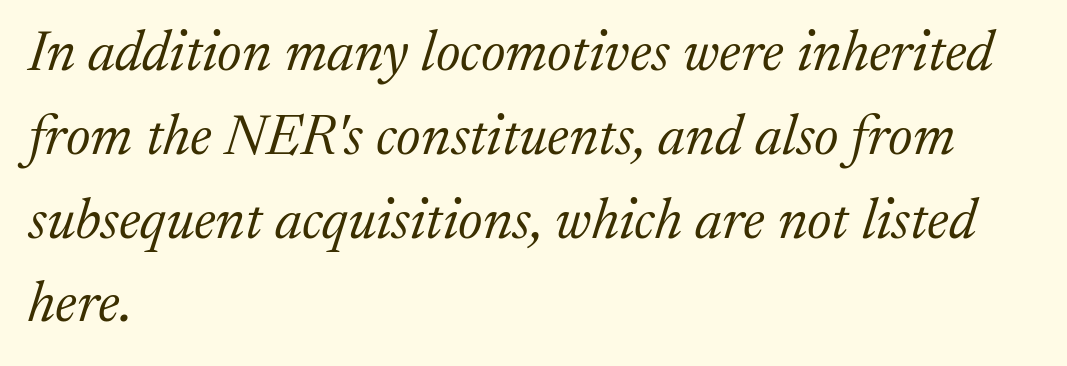
Q: Is the text bold? A: No.
Q: Is the text italic (slanted)? A: Yes, it leans right by about 17 degrees.
Q: Is the typeface a serif or a sans-serif typeface? A: Serif.
Q: Is the text underlined? A: No.
Q: How is the paragraph aligned? A: Left-aligned.
Q: Is the spacing between letters normal or unusually wide? A: Normal.
Q: Is the spacing between lines tight, normal or loose? A: Normal.
Q: Width (condensed, normal, or wide)? A: Normal.
Q: Stroke contrast? A: Medium.
Q: x-height? A: Medium.
Q: Monospaced? A: No.
